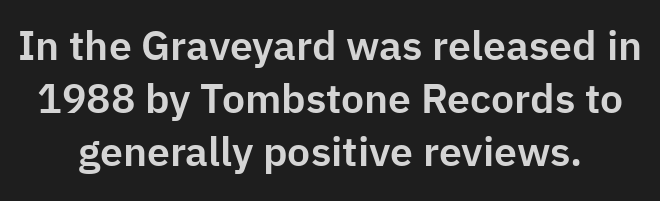
The image shows 41 px sans-serif type, upright; set normal line spacing (1.29x), normal letter spacing, not underlined; low stroke contrast and a medium x-height.
